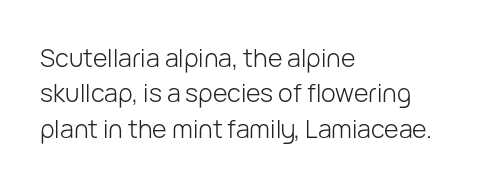
Plain, unruled lines of type. Is the type heavy? It reads as light-to-regular instead. Interline gaps are of average width in this sample. In terms of posture, this sample is upright. These lines are set flush left with a ragged right edge. Nothing unusual about the tracking: characters are spaced as the font intends.
